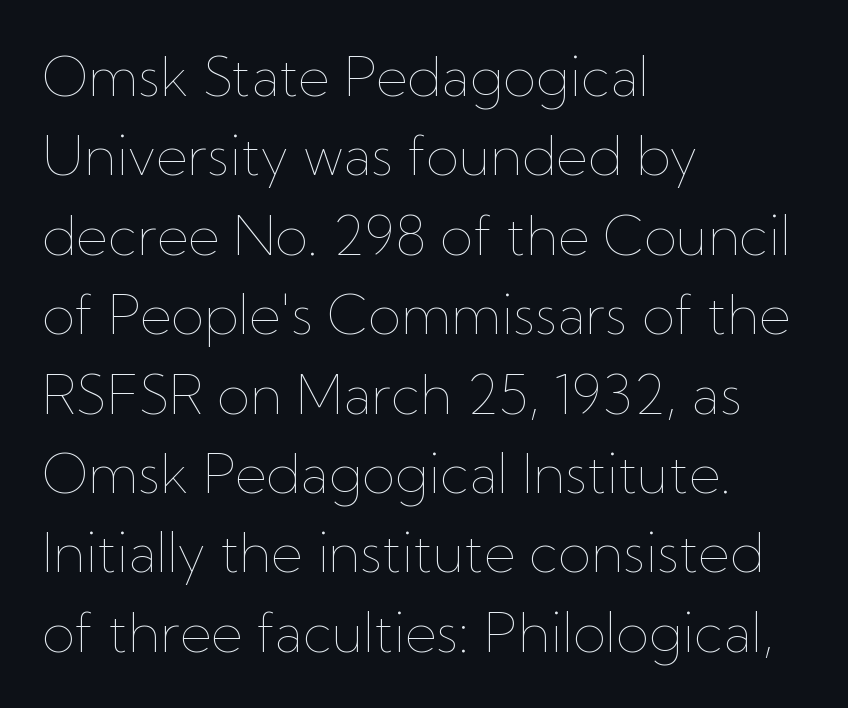
Q: Is the text bold? A: No.
Q: Is the text italic (slanted)? A: No, it is upright.
Q: Is the text underlined? A: No.
Q: How is the paragraph aligned? A: Left-aligned.
Q: Is the spacing between letters normal or unusually wide? A: Normal.
Q: Is the spacing between lines tight, normal or loose? A: Normal.
Q: Width (condensed, normal, or wide)? A: Normal.
Q: Stroke contrast? A: Low.
Q: x-height? A: Medium.
Q: Monospaced? A: No.
